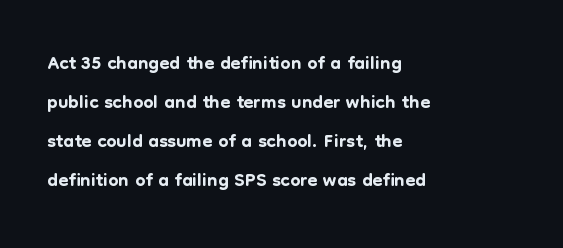
Nobody touched the tracking dial on this one. Words float on clear page, feet unadorned. The letters stand straight up with perfectly vertical stems. The face used here is proportionally spaced, like ordinary book or web type.
